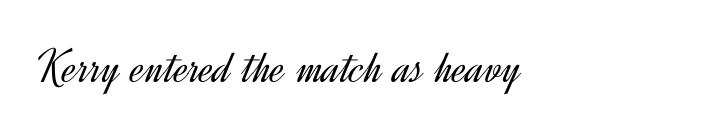
Q: Is the text bold? A: No.
Q: Is the text italic (slanted)? A: Yes.
Q: Is the typeface a serif or a sans-serif typeface? A: Sans-serif.
Q: Is the text underlined? A: No.
Q: Is the spacing between letters normal or unusually wide? A: Normal.
Q: Width (condensed, normal, or wide)? A: Normal.
Q: x-height? A: Small.
Q: Monospaced? A: No.
